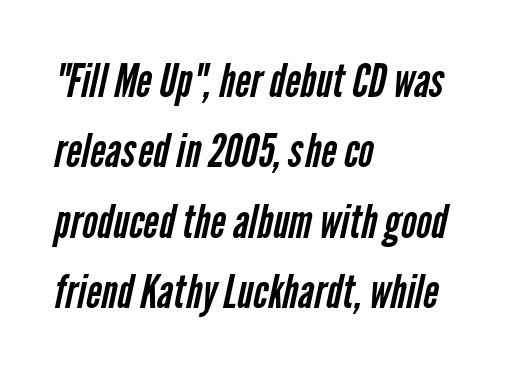
This sample uses a sans-serif face. Is this a fixed-width face? No — the glyphs have proportional, varying widths. Check the space under the baseline: it is left empty. Inter-character spacing is left at the font's built-in metrics.
